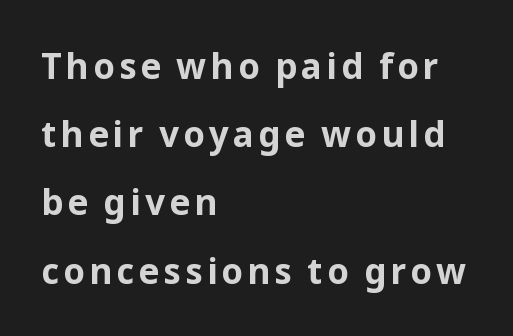
These lines are rendered in a variable-pitch font. Font category for this specimen: sans-serif. The strokes are fattened all the way to bold. Compared with typical paragraphs, the rows here are farther apart. The lines are quadded left.
